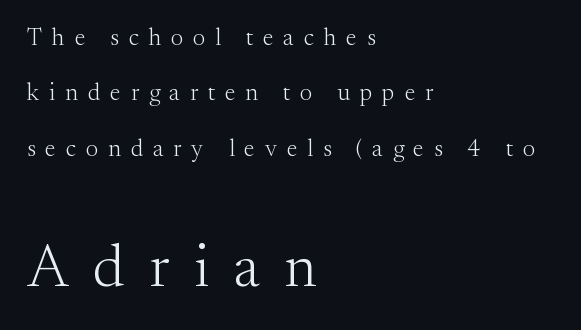
The image shows 60 px light serif type, upright; set left-aligned, loose line spacing (2.31x), unusually wide letter spacing (+0.41 em), not underlined; the second (bottom) block is 2.5x larger; medium stroke contrast and a small x-height.
